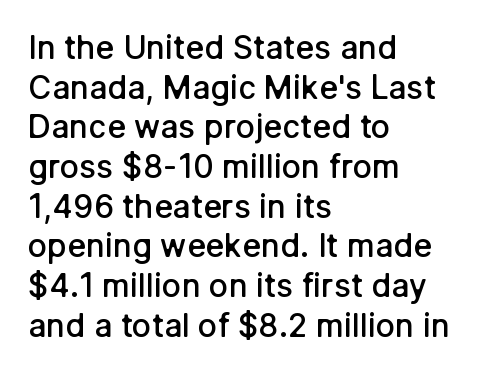
Q: Is the text bold? A: Semi-bold.
Q: Is the text italic (slanted)? A: No, it is upright.
Q: Is the typeface a serif or a sans-serif typeface? A: Sans-serif.
Q: Is the text underlined? A: No.
Q: How is the paragraph aligned? A: Left-aligned.
Q: Is the spacing between letters normal or unusually wide? A: Normal.
Q: Width (condensed, normal, or wide)? A: Normal.
Q: Stroke contrast? A: Low.
Q: x-height? A: Medium.
Q: Monospaced? A: No.
